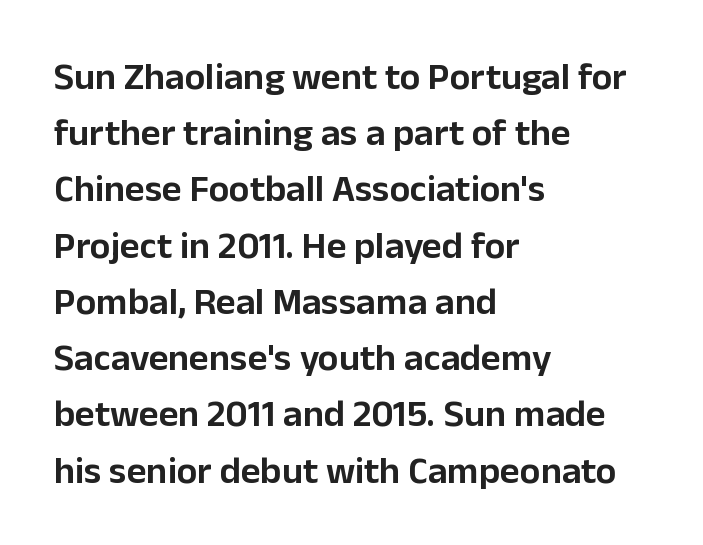
Q: Is the text italic (slanted)? A: No, it is upright.
Q: Is the typeface a serif or a sans-serif typeface? A: Sans-serif.
Q: Is the text underlined? A: No.
Q: How is the paragraph aligned? A: Left-aligned.
Q: Is the spacing between letters normal or unusually wide? A: Normal.
Q: Is the spacing between lines tight, normal or loose? A: Normal.
Q: Width (condensed, normal, or wide)? A: Normal.
Q: Stroke contrast? A: Low.
Q: x-height? A: Medium.
Q: Monospaced? A: No.
